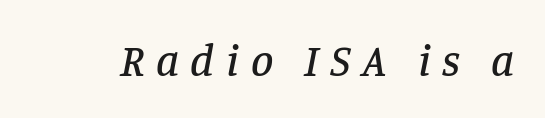
The image shows 45 px serif type, italic (leaning right); set unusually wide letter spacing (+0.25 em), not underlined; low stroke contrast and a large x-height.
